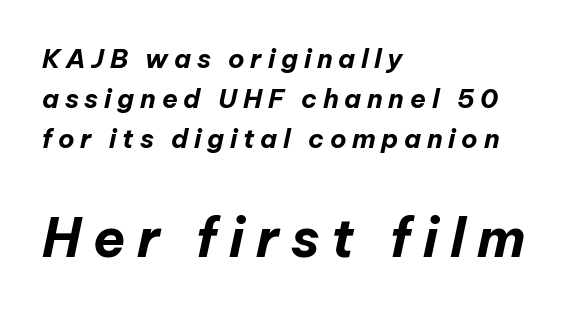
Size hierarchy here favors the trailing block over the leading one. There is plenty of visible air inserted between adjacent glyphs. There's an unmistakable incline to the writing here. Normally led — the rows are evenly, conventionally spaced.
